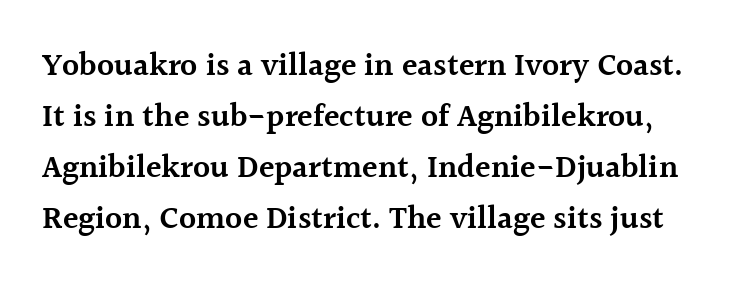
The image shows 32 px semibold serif type, upright; set normal line spacing (1.59x), normal letter spacing, not underlined; a medium x-height.
